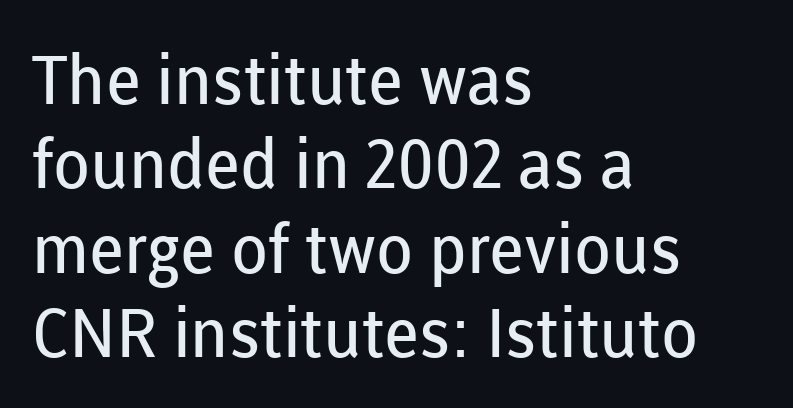
The image shows 68 px regular-weight sans-serif type, upright; set left-aligned, line spacing 1.24x, normal letter spacing, not underlined; low stroke contrast and a medium x-height.
